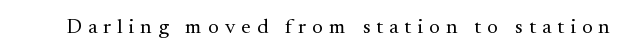
It's the straight-up-and-down kind of type. A typesetter would call this heavily tracked-out type. Heaviness? Minimal to ordinary, like unemphasized prose. Each row of text sits above clean, open space.
